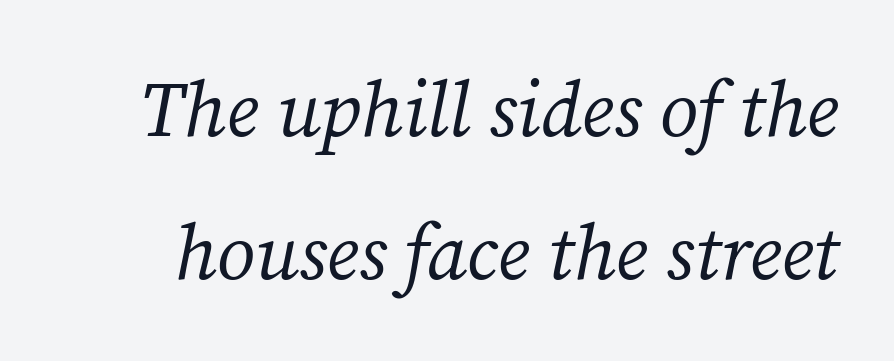
Q: Is the text bold? A: No.
Q: Is the text italic (slanted)? A: Yes, it leans right by about 12 degrees.
Q: Is the typeface a serif or a sans-serif typeface? A: Serif.
Q: Is the text underlined? A: No.
Q: Is the spacing between letters normal or unusually wide? A: Normal.
Q: Width (condensed, normal, or wide)? A: Normal.
Q: Stroke contrast? A: Medium.
Q: x-height? A: Medium.
Q: Monospaced? A: No.
